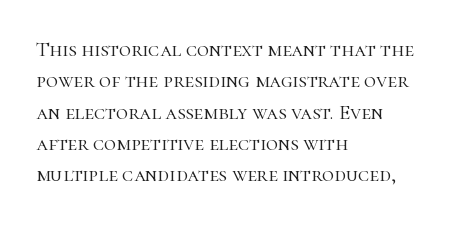
Ordinary non-slanted type is in use. Honestly, the row spacing looks completely unremarkable. These lines keep a tight, regular rhythm from letter to letter. These lines stack with their left ends in a neat column.
